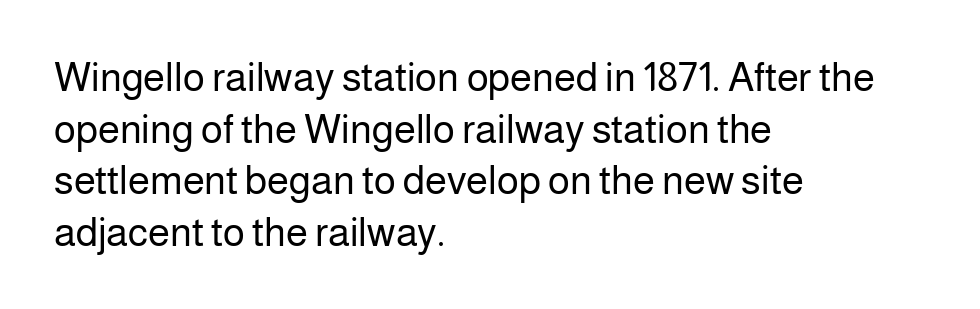
The image shows 40 px regular-weight sans-serif type, upright; set left-aligned, normal line spacing (1.29x), normal letter spacing, not underlined; low stroke contrast and a medium x-height.
